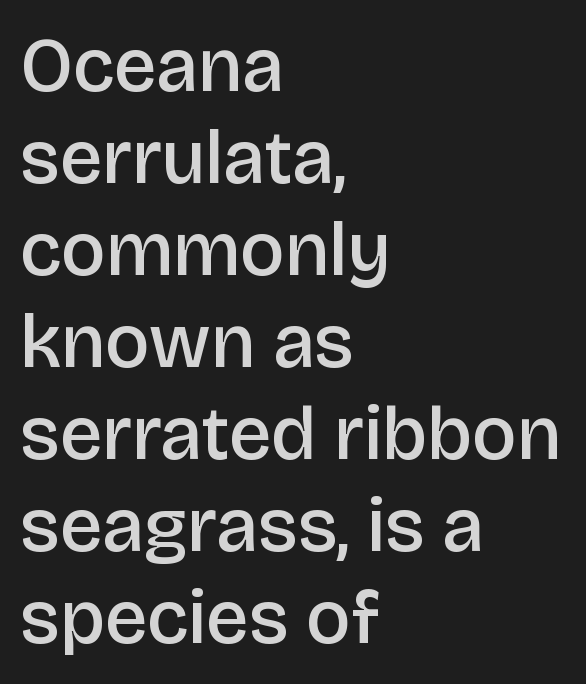
This rendering employs a face without finishing strokes, i.e., a sans-serif. This sample uses plain, unmodified letter spacing. The letters advance in unequal steps, a hallmark of proportional type. In CSS terms this would be text-align: left. On the weight axis this lands at semibold, roughly 600.
